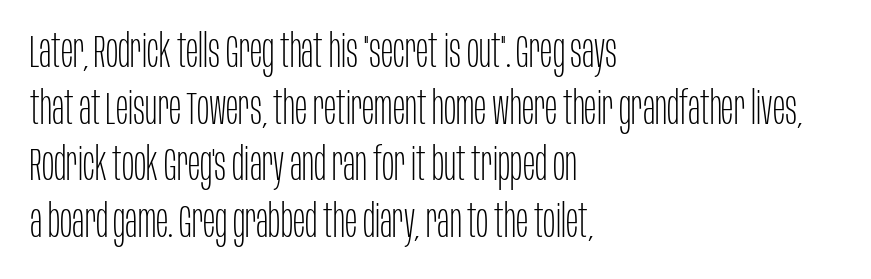
Q: Is the text bold? A: No.
Q: Is the text italic (slanted)? A: No, it is upright.
Q: Is the typeface a serif or a sans-serif typeface? A: Sans-serif.
Q: Is the text underlined? A: No.
Q: How is the paragraph aligned? A: Left-aligned.
Q: Is the spacing between letters normal or unusually wide? A: Normal.
Q: Width (condensed, normal, or wide)? A: Condensed.
Q: Stroke contrast? A: Low.
Q: x-height? A: Large.
Q: Monospaced? A: No.
